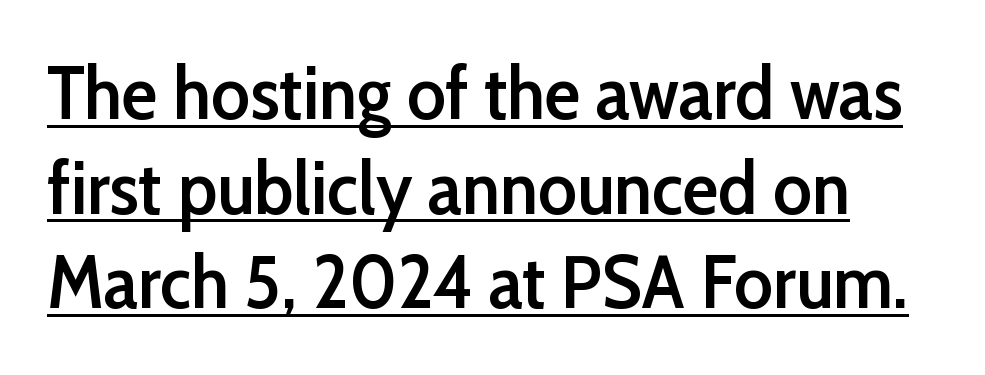
The designer left line spacing at the default. Unlike italic type, these characters show no tilt at all. The passage shown is underscored from start to finish. Weight: semibold (demi).
